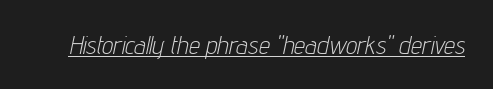
The image shows 25 px text type, italic (leaning right); set normal letter spacing, underlined.
